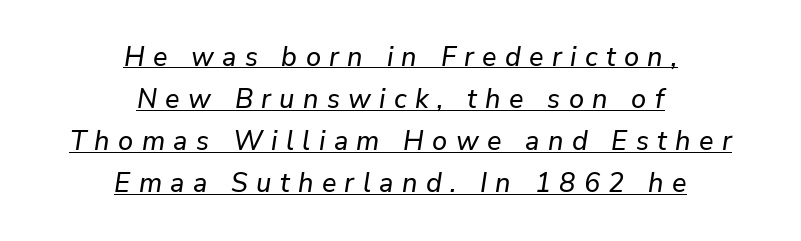
The whole block is typeset with a tilt. The paragraph shown floats in the horizontal middle. The gaps between neighbouring characters are conspicuously large. A typesetter would call this leading conventional body-copy spacing. Check the space under the baseline: a stroke is drawn there.
